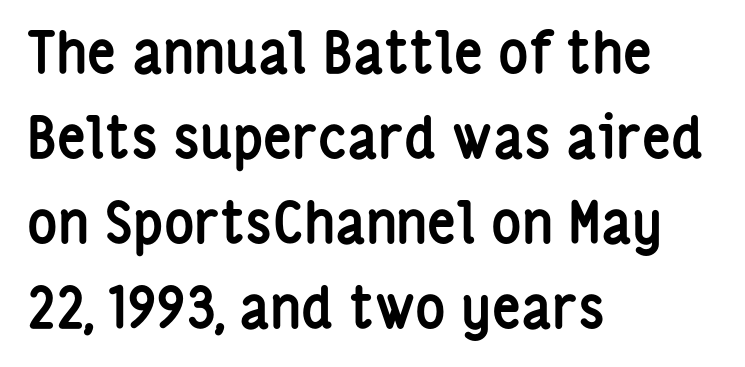
Q: Is the text bold? A: Yes.
Q: Is the text italic (slanted)? A: No, it is upright.
Q: Is the typeface a serif or a sans-serif typeface? A: Sans-serif.
Q: Is the text underlined? A: No.
Q: How is the paragraph aligned? A: Left-aligned.
Q: Is the spacing between letters normal or unusually wide? A: Normal.
Q: Is the spacing between lines tight, normal or loose? A: Normal.
Q: Width (condensed, normal, or wide)? A: Condensed.
Q: Stroke contrast? A: Low.
Q: x-height? A: Medium.
Q: Monospaced? A: No.
